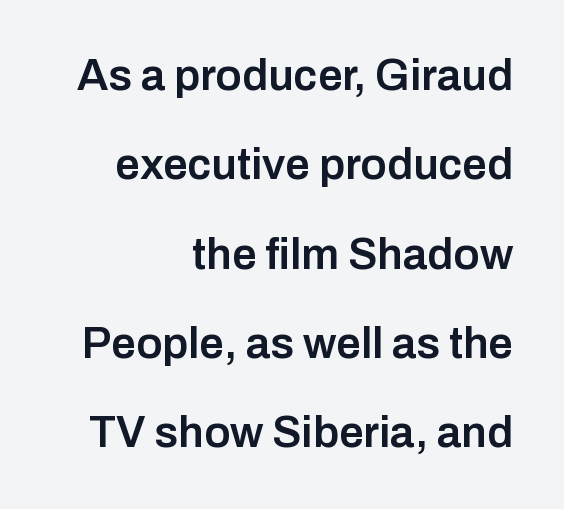
The image shows 44 px semibold sans-serif type, upright; set right-aligned, loose line spacing (2.03x), normal letter spacing, not underlined; low stroke contrast and a medium x-height.
